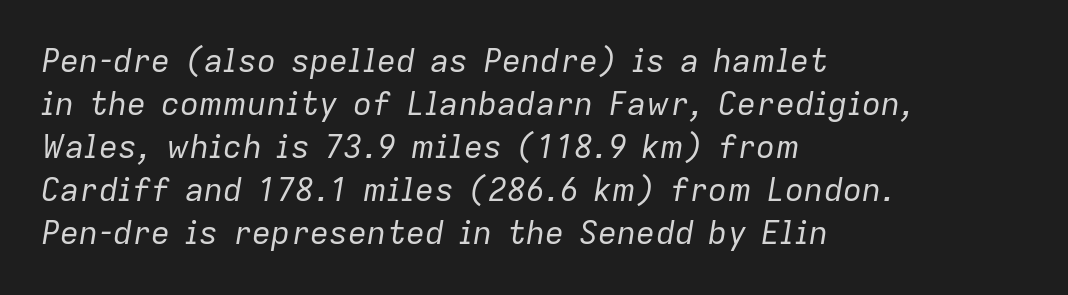
The image shows 32 px regular-weight type, italic (leaning right); set left-aligned, normal line spacing (1.34x), normal letter spacing, not underlined; low stroke contrast and a medium x-height.
